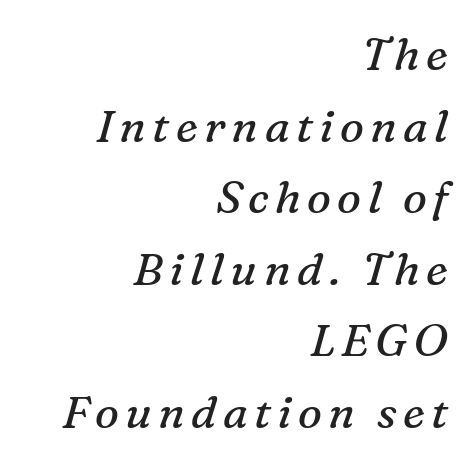
{"serif": "yes", "italic": "yes", "lean": "right", "slant_degrees": 16, "bold": "no", "weight": "regular", "width": "normal", "stroke_contrast": "medium", "x_height": "medium", "monospaced": "no", "underline": "no", "align": "right", "line_spacing": "normal", "line_spacing_ratio": 1.59, "glyph_px": 45}
